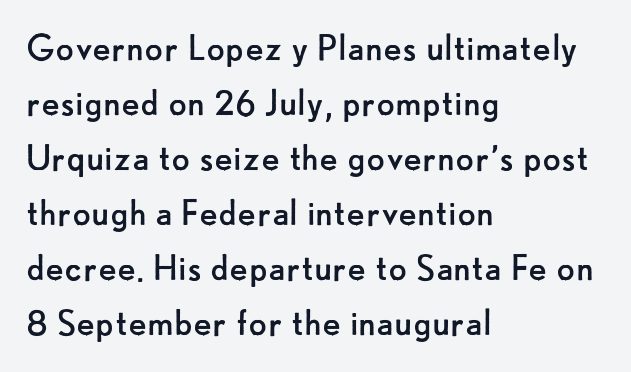
Nothing unusual about the tracking: characters are spaced as the font intends. Underlining? Definitely not there. This sample uses a sans-serif face. The text block is weighted toward the left margin, trailing off unevenly rightward. The face used here is proportionally spaced, like ordinary book or web type.
